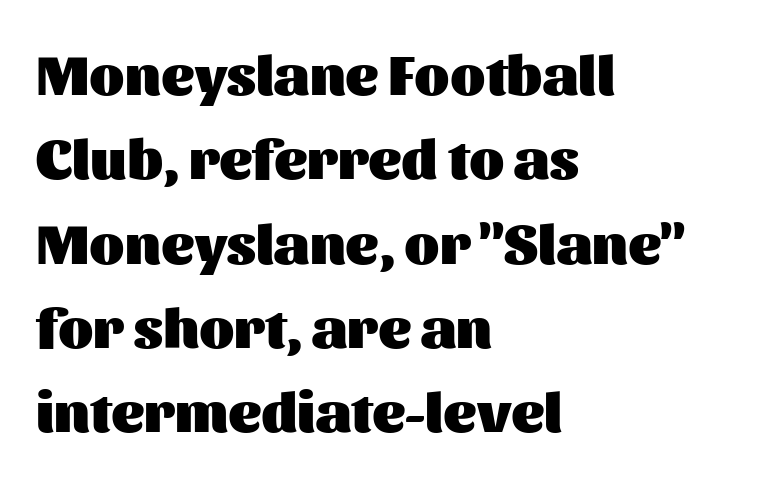
{"serif": "no", "italic": "no", "bold": "yes", "weight": "heavy", "width": "normal", "stroke_contrast": "medium", "x_height": "medium", "monospaced": "no", "underline": "no", "align": "left", "line_spacing": "normal", "line_spacing_ratio": 1.48, "letter_spacing": "normal", "letter_spacing_em": 0.0, "glyph_px": 57}
